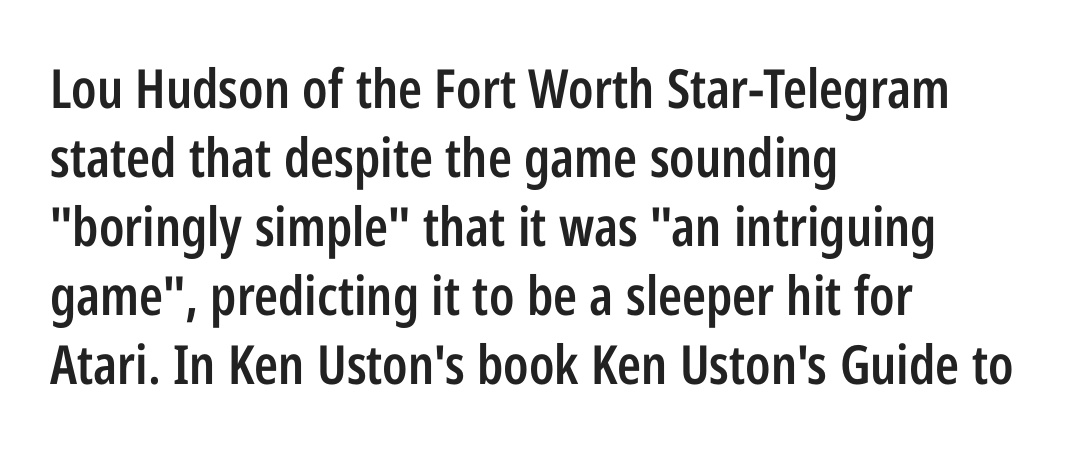
You could not count columns in this text — the font is proportionally spaced. These lines sit exactly where default settings would place them. Quick note: underline off. Emphasis by weight is partial: semibold. The axis of the letterforms is exactly vertical.
